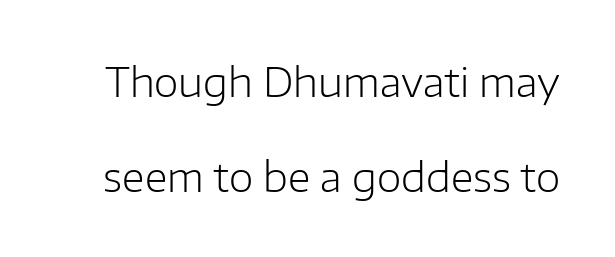
No heavy texture on the line: the type isn't bold. There is no visible air inserted between adjacent glyphs. In terms of posture, this sample is upright. Reading down the column, the eye jumps a long way to each next line. Type style note: lacks serifs.
